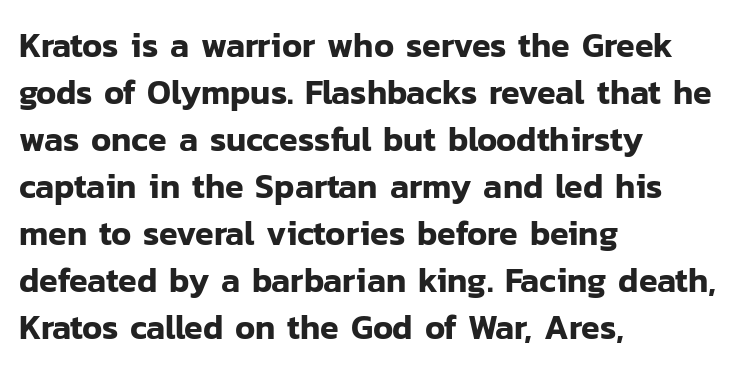
The image shows 34 px sans-serif type, upright; set left-aligned, normal line spacing (1.38x), normal letter spacing, not underlined; low stroke contrast and a medium x-height.
